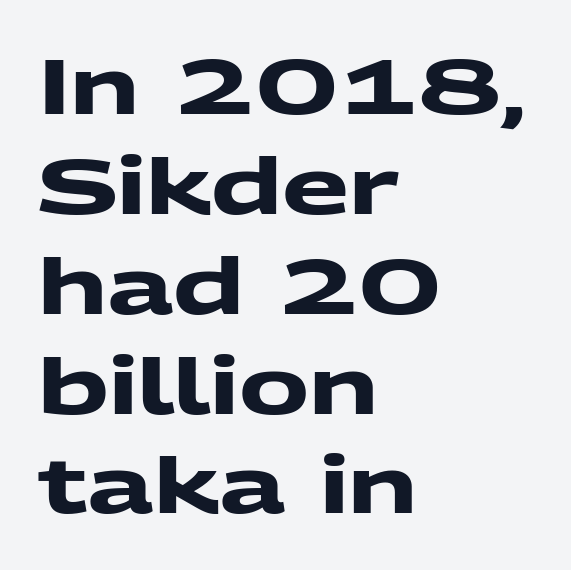
{"serif": "no", "bold": "yes", "weight": "heavy", "width": "wide", "stroke_contrast": "medium", "x_height": "medium", "monospaced": "no", "underline": "no", "align": "left", "line_spacing": "normal", "line_spacing_ratio": 1.28, "letter_spacing": "normal", "letter_spacing_em": 0.0, "glyph_px": 78}
